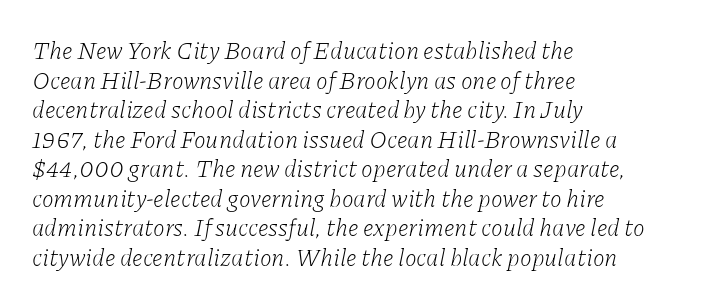
Q: Is the text bold? A: No.
Q: Is the text italic (slanted)? A: Yes, it leans right by about 11 degrees.
Q: Is the text underlined? A: No.
Q: How is the paragraph aligned? A: Left-aligned.
Q: Is the spacing between letters normal or unusually wide? A: Normal.
